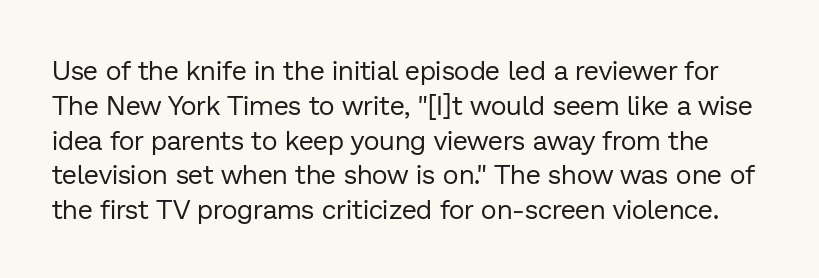
Q: Is the text bold? A: No.
Q: Is the text italic (slanted)? A: No, it is upright.
Q: Is the text underlined? A: No.
Q: Is the spacing between letters normal or unusually wide? A: Normal.
Q: Is the spacing between lines tight, normal or loose? A: Normal.
